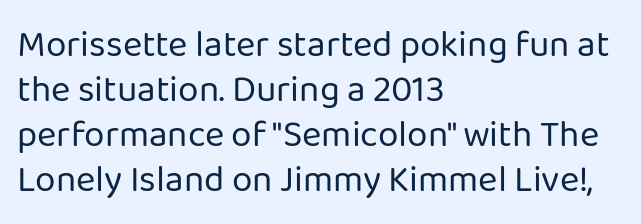
The passage shown is typed in a proportional face where columns would drift. Stems and bowls with no extra thickness — not bold. The letters stand upright; this is a roman face. Nope, no serifs anywhere on these letters. The setting favours the left margin, as ordinary paragraphs usually do. Just letters on the line, the space beneath them empty.
